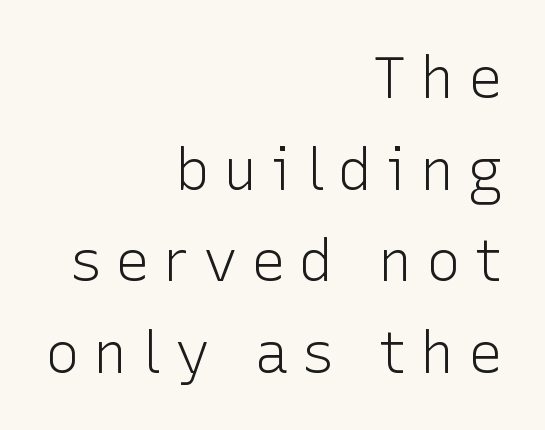
Q: Is the text bold? A: No.
Q: Is the text italic (slanted)? A: No, it is upright.
Q: Is the typeface a serif or a sans-serif typeface? A: Sans-serif.
Q: Is the text underlined? A: No.
Q: How is the paragraph aligned? A: Right-aligned.
Q: Is the spacing between letters normal or unusually wide? A: Unusually wide.
Q: Is the spacing between lines tight, normal or loose? A: Normal.
Q: Width (condensed, normal, or wide)? A: Normal.
Q: Stroke contrast? A: Low.
Q: x-height? A: Medium.
Q: Monospaced? A: No.
